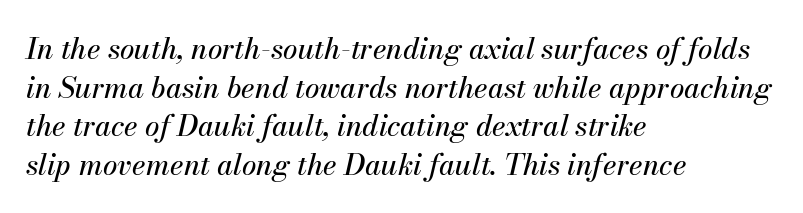
The image shows 29 px text type, italic (leaning right); set left-aligned, normal line spacing (1.33x), normal letter spacing, not underlined; medium stroke contrast and a small x-height.
